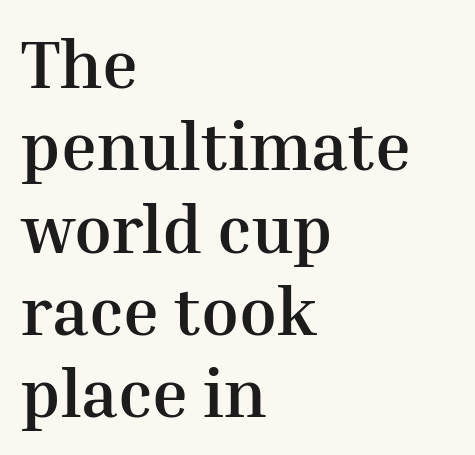
{"serif": "yes", "italic": "no", "bold": "yes", "weight": "semibold", "width": "normal", "stroke_contrast": "medium", "x_height": "medium", "monospaced": "no", "underline": "no", "align": "left", "line_spacing_ratio": 1.21, "letter_spacing": "normal", "letter_spacing_em": 0.0, "glyph_px": 68}
